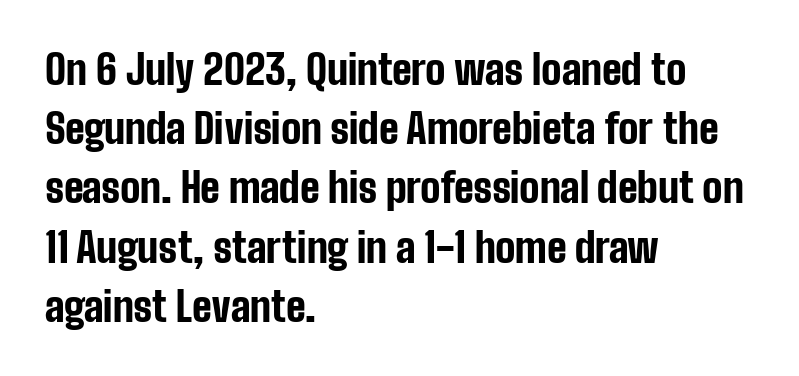
The image shows 40 px bold, condensed sans-serif type, upright; set left-aligned, normal line spacing (1.48x), normal letter spacing, not underlined; low stroke contrast and a medium x-height.
